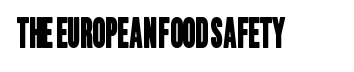
Lines of text with bare space underneath. These lines are rendered in a variable-pitch font. The tracking reads as untouched default to a designer's eye. Does the type have serifs? No, each stem ends abruptly.
